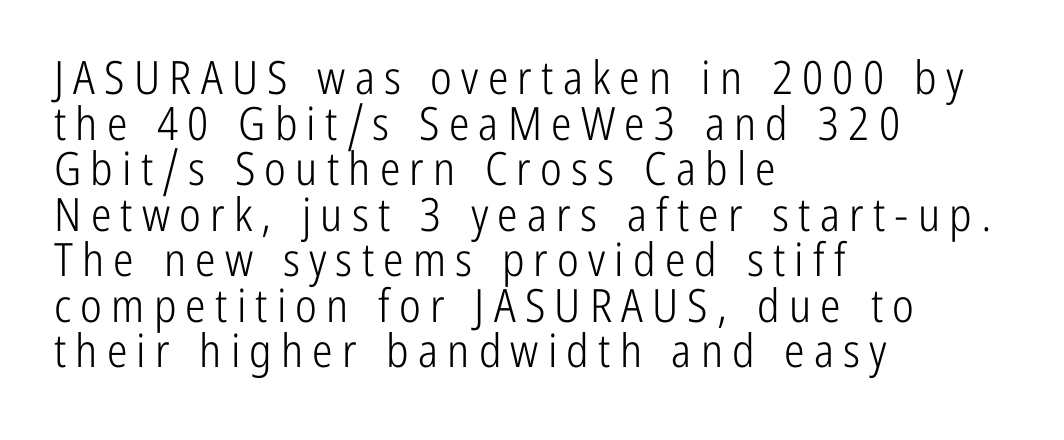
The image shows 46 px light, condensed sans-serif type, upright; set left-aligned, tight line spacing (0.99x), unusually wide letter spacing (+0.2 em), not underlined; low stroke contrast and a medium x-height.
